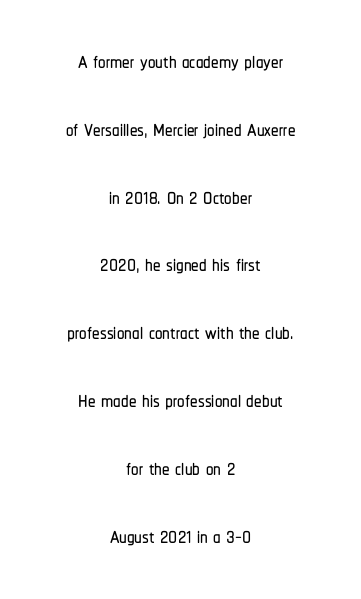
The image shows 30 px condensed sans-serif type, upright; set centered, loose line spacing (2.26x), normal letter spacing, not underlined; low stroke contrast and a medium x-height.
